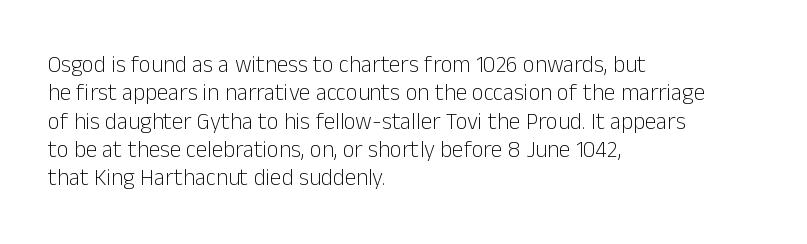
The image shows 23 px text type, upright; set left-aligned, line spacing 1.23x, normal letter spacing, not underlined.
